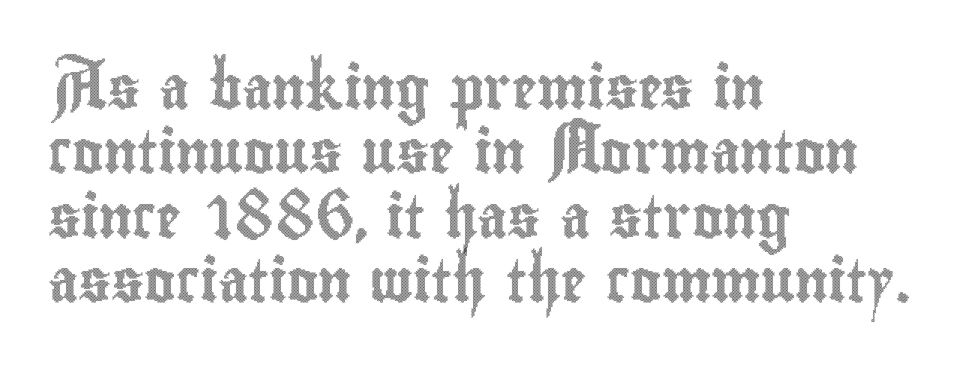
The image shows 42 px condensed type, upright; set left-aligned, normal line spacing (1.53x), normal letter spacing, not underlined; a small x-height.
